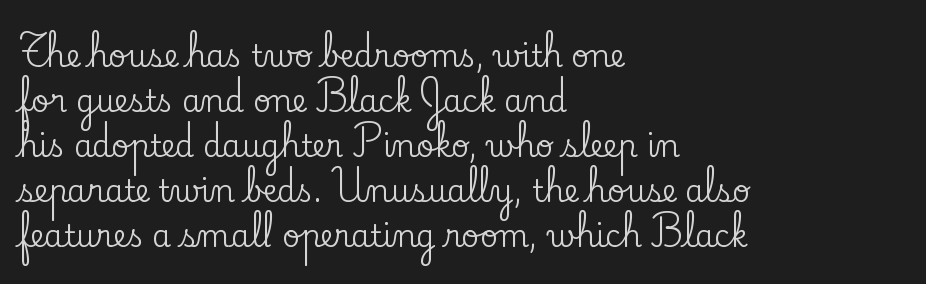
Q: Is the text italic (slanted)? A: No, it is upright.
Q: Is the typeface a serif or a sans-serif typeface? A: Serif.
Q: Is the text underlined? A: No.
Q: How is the paragraph aligned? A: Left-aligned.
Q: Is the spacing between letters normal or unusually wide? A: Normal.
Q: Is the spacing between lines tight, normal or loose? A: Normal.
Q: Width (condensed, normal, or wide)? A: Normal.
Q: Stroke contrast? A: Low.
Q: x-height? A: Small.
Q: Monospaced? A: No.
